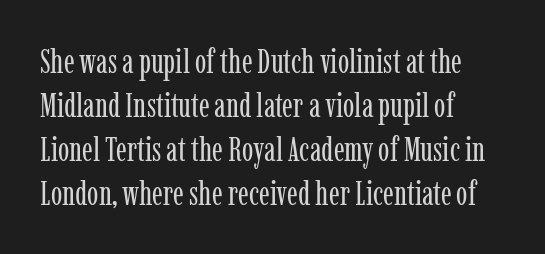
Q: Is the text bold? A: No.
Q: Is the text italic (slanted)? A: No, it is upright.
Q: Is the typeface a serif or a sans-serif typeface? A: Serif.
Q: Is the text underlined? A: No.
Q: How is the paragraph aligned? A: Left-aligned.
Q: Is the spacing between letters normal or unusually wide? A: Normal.
Q: Is the spacing between lines tight, normal or loose? A: Normal.
Q: Width (condensed, normal, or wide)? A: Condensed.
Q: Stroke contrast? A: Low.
Q: x-height? A: Medium.
Q: Monospaced? A: No.
